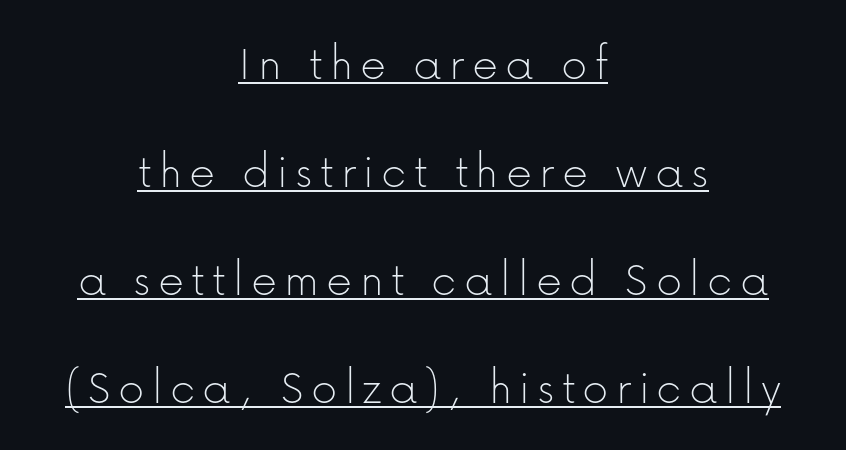
{"serif": "no", "italic": "no", "bold": "no", "weight": "thin", "width": "normal", "stroke_contrast": "low", "x_height": "medium", "monospaced": "no", "underline": "yes", "align": "center", "line_spacing": "loose", "line_spacing_ratio": 2.12, "glyph_px": 51}
